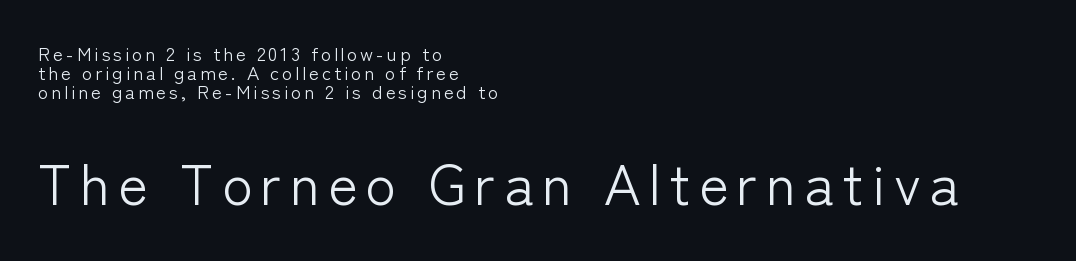
{"serif": "no", "italic": "no", "bold": "no", "weight": "light", "width": "normal", "stroke_contrast": "low", "x_height": "medium", "monospaced": "no", "underline": "no", "align": "left", "line_spacing": "tight", "line_spacing_ratio": 1.01, "larger_block": "second", "size_ratio": 2.95, "glyph_px": 56}
